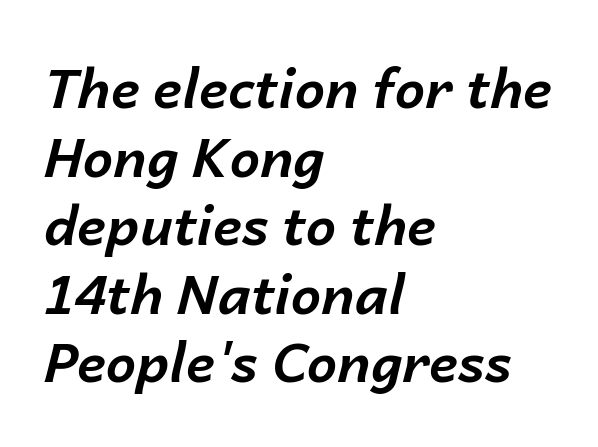
The image shows 54 px bold type, italic (leaning right); set left-aligned, normal line spacing (1.27x), normal letter spacing, not underlined; low stroke contrast and a medium x-height.
